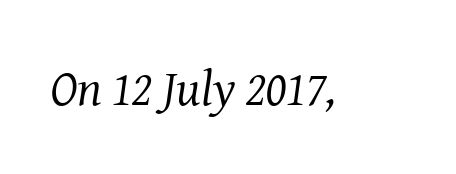
Weight: not bold — regular or lighter. This sample uses an oblique cut, with every glyph tilted off the vertical. There is no visible air inserted between adjacent glyphs. Is this a fixed-width face? No — the glyphs have proportional, varying widths. Decoration check: the copy has no underline. The rendering shows small feet on the letterforms — a serif design.
